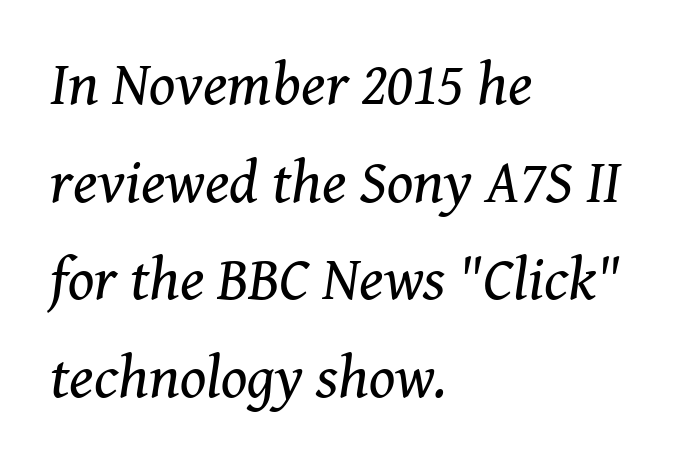
The image shows 61 px regular-weight serif type, italic (leaning right); set left-aligned, normal line spacing (1.6x), normal letter spacing, not underlined; medium stroke contrast and a medium x-height.
